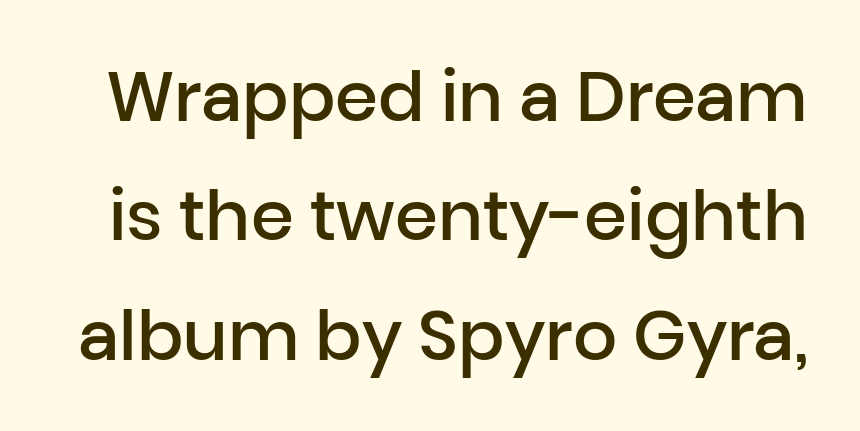
The image shows 69 px semibold sans-serif type, upright; set line spacing 1.73x, normal letter spacing, not underlined; low stroke contrast and a medium x-height.
